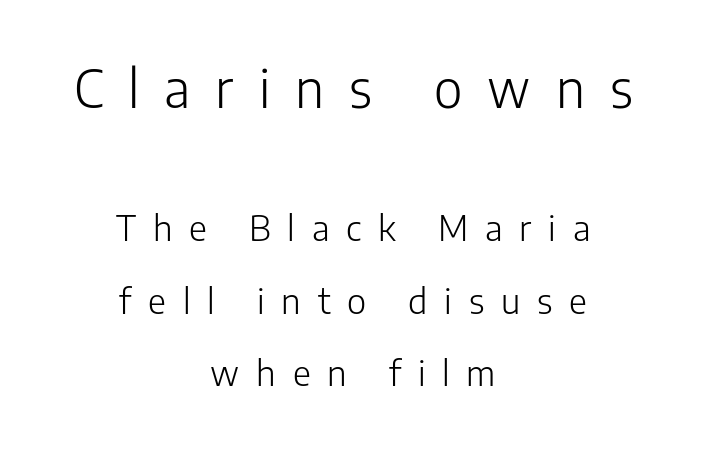
Nobody drew a line under any word here. The earlier block is typeset at a bigger size than the later block. The whitespace from short lines is split evenly between both sides. This sample has the flowing, uneven cadence of proportional lettering.
